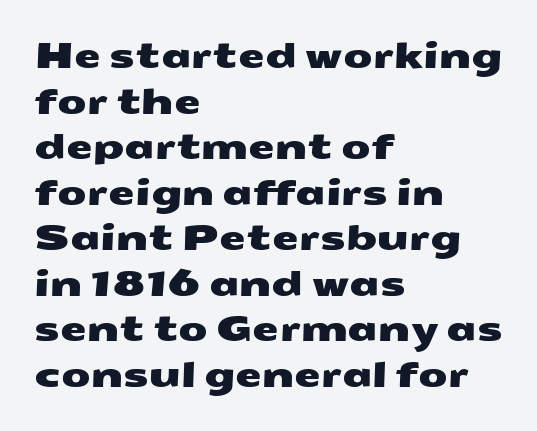
The image shows 34 px wide sans-serif type; set left-aligned, normal line spacing (1.34x), normal letter spacing, not underlined; medium stroke contrast and a medium x-height.
